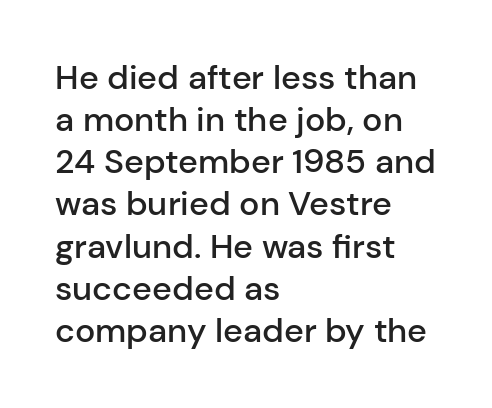
{"serif": "no", "italic": "no", "bold": "semi", "weight": "semibold", "width": "normal", "stroke_contrast": "low", "x_height": "medium", "monospaced": "no", "underline": "no", "align": "left", "line_spacing_ratio": 1.24, "letter_spacing": "normal", "letter_spacing_em": 0.0, "glyph_px": 34}
